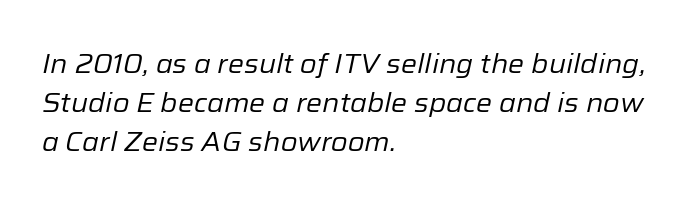
The image shows 27 px text type, italic (leaning right); set left-aligned, normal line spacing (1.45x), normal letter spacing, not underlined.
